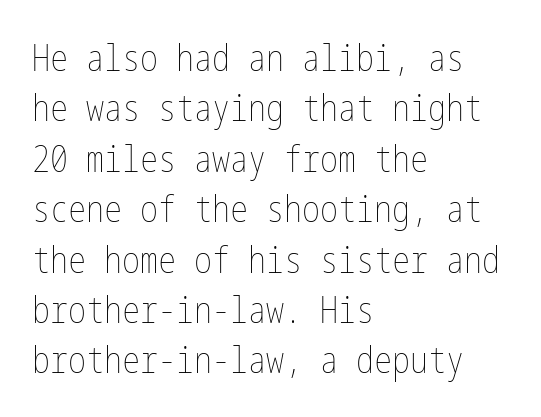
All the whitespace from short lines collects on the right. Every character sits straight up, as roman type does. The letters look calm and open, with moderate or lighter stems. The space beneath each line is pristine and unruled. Reading down the column, the eye jumps a familiar distance to each next line. Each word holds together tightly as a unit, with standard inter-letter gaps.
